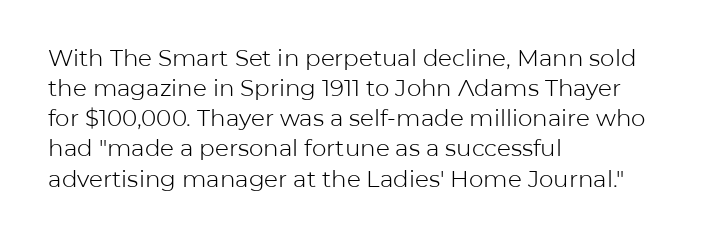
Q: Is the text bold? A: No.
Q: Is the text italic (slanted)? A: No, it is upright.
Q: Is the text underlined? A: No.
Q: How is the paragraph aligned? A: Left-aligned.
Q: Is the spacing between letters normal or unusually wide? A: Normal.
Q: Is the spacing between lines tight, normal or loose? A: Normal.
